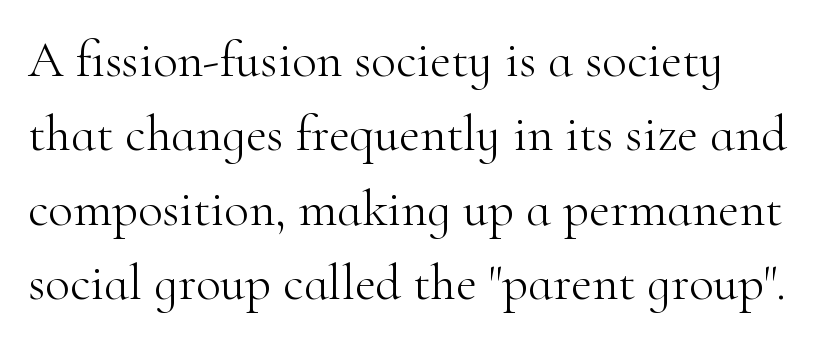
The designer went with a serif here, giving each stem small feet. Is this a fixed-width face? No — the glyphs have proportional, varying widths. The letterforms sit shoulder to shoulder at normal distance. Each stroke keeps to a modest, everyday thickness or less. Vertically, the passage feels balanced, rows spaced as you'd expect. This is roman type, the default non-slanted kind.
